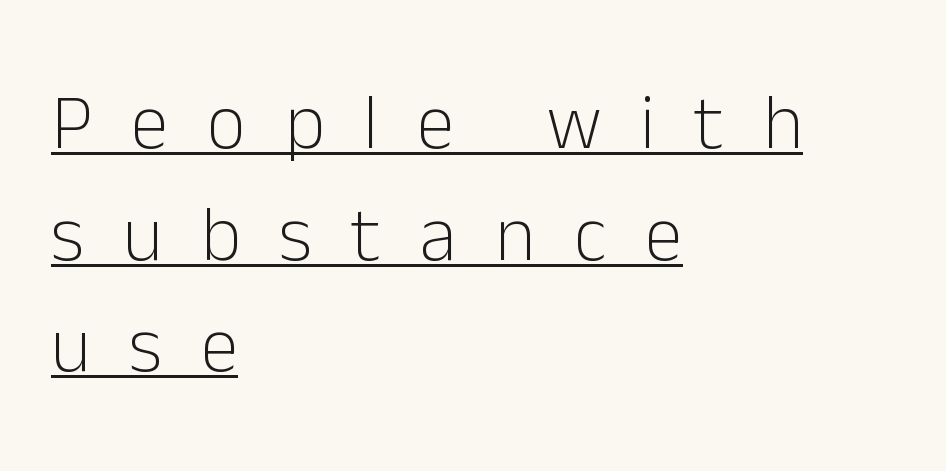
The image shows 77 px light sans-serif type, upright; set left-aligned, normal line spacing (1.45x), unusually wide letter spacing (+0.5 em), underlined; low stroke contrast and a medium x-height.
